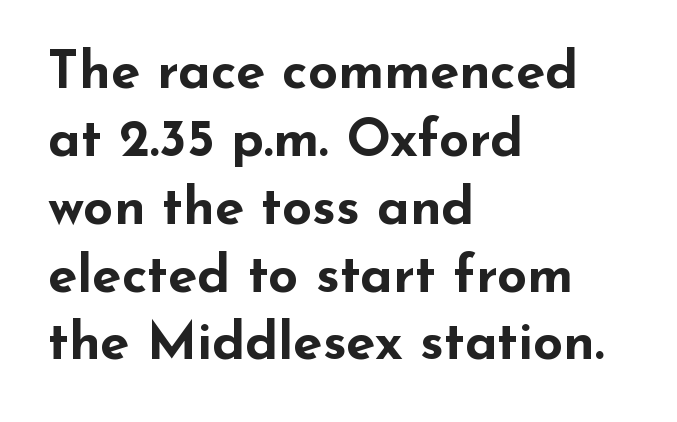
Q: Is the text bold? A: Yes.
Q: Is the text italic (slanted)? A: No, it is upright.
Q: Is the typeface a serif or a sans-serif typeface? A: Sans-serif.
Q: Is the text underlined? A: No.
Q: How is the paragraph aligned? A: Left-aligned.
Q: Is the spacing between letters normal or unusually wide? A: Normal.
Q: Is the spacing between lines tight, normal or loose? A: Normal.
Q: Width (condensed, normal, or wide)? A: Wide.
Q: Stroke contrast? A: Low.
Q: x-height? A: Small.
Q: Monospaced? A: No.
